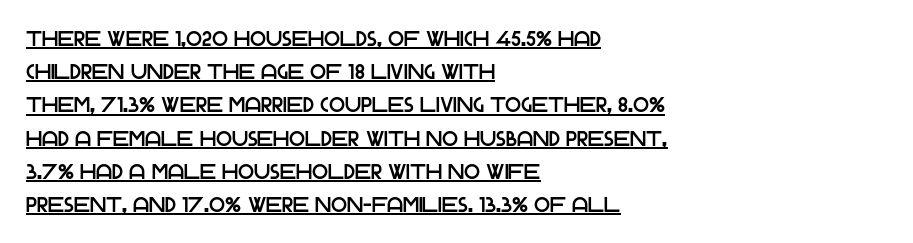
{"italic": "no", "underline": "yes", "align": "left", "line_spacing": "normal", "line_spacing_ratio": 1.58, "letter_spacing": "normal", "letter_spacing_em": 0.0, "glyph_px": 21}
